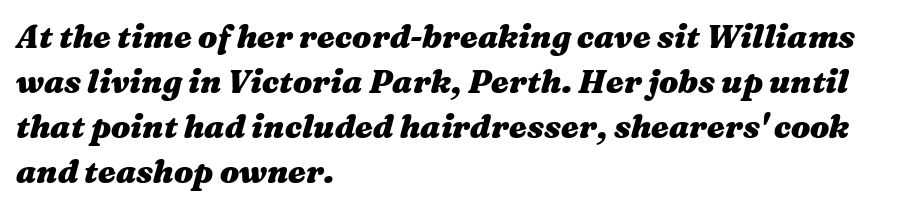
Q: Is the text bold? A: Yes.
Q: Is the text italic (slanted)? A: Yes, it leans right by about 16 degrees.
Q: Is the text underlined? A: No.
Q: How is the paragraph aligned? A: Left-aligned.
Q: Is the spacing between letters normal or unusually wide? A: Normal.
Q: Is the spacing between lines tight, normal or loose? A: Normal.
Q: Width (condensed, normal, or wide)? A: Wide.
Q: Stroke contrast? A: Medium.
Q: x-height? A: Medium.
Q: Monospaced? A: No.
